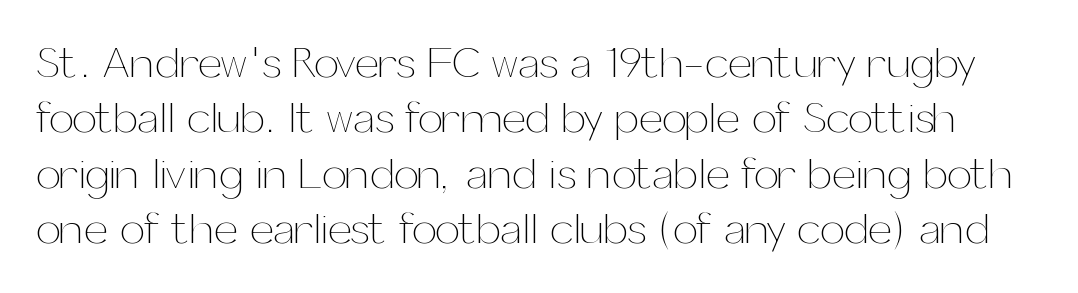
Q: Is the text bold? A: No.
Q: Is the text italic (slanted)? A: No, it is upright.
Q: Is the text underlined? A: No.
Q: Is the spacing between letters normal or unusually wide? A: Normal.
Q: Is the spacing between lines tight, normal or loose? A: Normal.
Q: Width (condensed, normal, or wide)? A: Normal.
Q: Stroke contrast? A: Medium.
Q: x-height? A: Medium.
Q: Monospaced? A: No.
